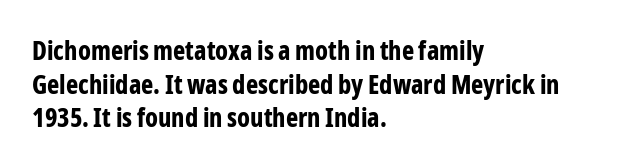
{"italic": "no", "bold": "yes", "underline": "no", "align": "left", "line_spacing": "normal", "line_spacing_ratio": 1.29, "letter_spacing": "normal", "letter_spacing_em": 0.0, "glyph_px": 26}
